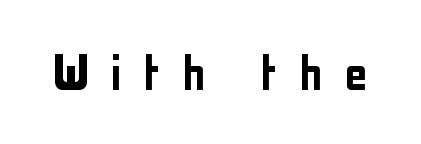
{"serif": "no", "italic": "no", "width": "condensed", "stroke_contrast": "low", "x_height": "medium", "monospaced": "no", "underline": "no", "letter_spacing": "wide", "letter_spacing_em": 0.36, "glyph_px": 59}
